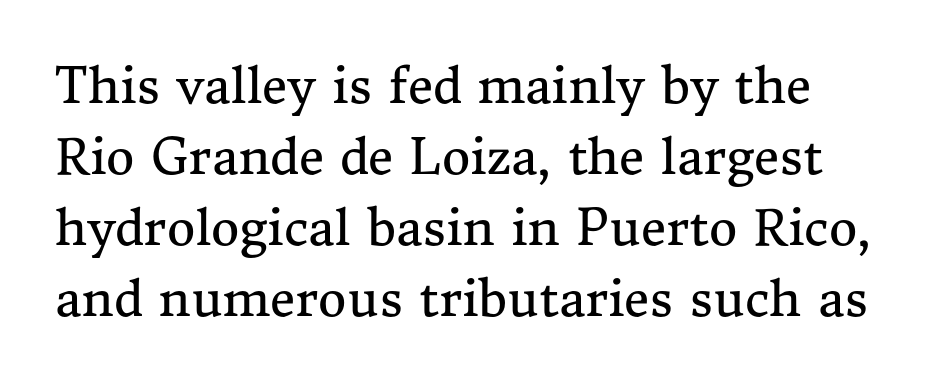
No extra tracking has been applied to these lines. Vertically, the passage feels balanced, rows spaced as you'd expect. Yep, those are serifs on the letters. Descenders are the only things crossing below the line. The letters advance in unequal steps, a hallmark of proportional type.
